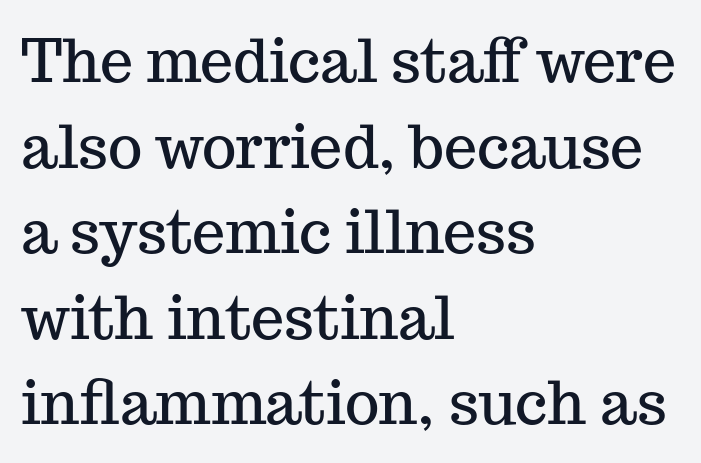
{"serif": "yes", "italic": "no", "width": "normal", "stroke_contrast": "medium", "x_height": "medium", "monospaced": "no", "underline": "no", "align": "left", "line_spacing": "normal", "line_spacing_ratio": 1.45, "letter_spacing": "normal", "letter_spacing_em": 0.0, "glyph_px": 59}
